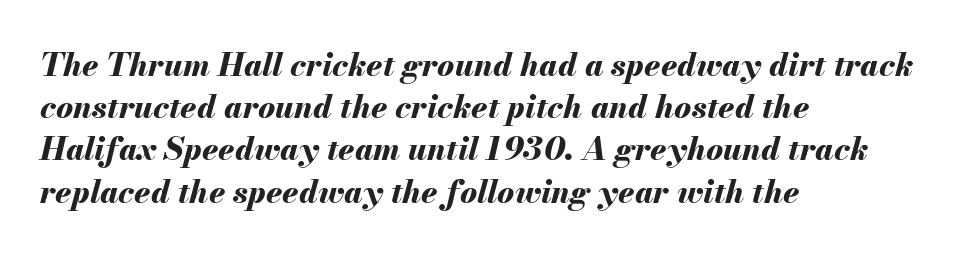
Q: Is the text bold? A: Yes.
Q: Is the text italic (slanted)? A: Yes, it leans right by about 13 degrees.
Q: Is the text underlined? A: No.
Q: How is the paragraph aligned? A: Left-aligned.
Q: Is the spacing between letters normal or unusually wide? A: Normal.
Q: Is the spacing between lines tight, normal or loose? A: Normal.
Q: Width (condensed, normal, or wide)? A: Normal.
Q: Stroke contrast? A: Medium.
Q: x-height? A: Small.
Q: Monospaced? A: No.
